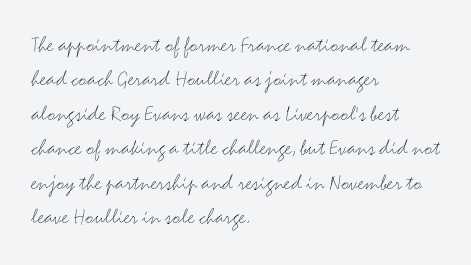
Q: Is the text bold? A: No.
Q: Is the text italic (slanted)? A: Yes.
Q: Is the text underlined? A: No.
Q: How is the paragraph aligned? A: Left-aligned.
Q: Is the spacing between letters normal or unusually wide? A: Normal.
Q: Is the spacing between lines tight, normal or loose? A: Normal.
